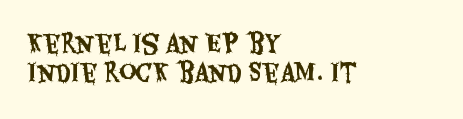
Q: Is the text italic (slanted)? A: No, it is upright.
Q: Is the text underlined? A: No.
Q: How is the paragraph aligned? A: Left-aligned.
Q: Is the spacing between letters normal or unusually wide? A: Normal.
